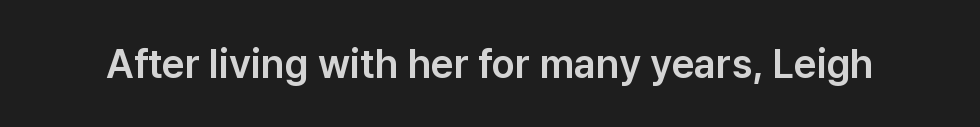
Q: Is the text italic (slanted)? A: No, it is upright.
Q: Is the typeface a serif or a sans-serif typeface? A: Sans-serif.
Q: Is the text underlined? A: No.
Q: Is the spacing between letters normal or unusually wide? A: Normal.
Q: Width (condensed, normal, or wide)? A: Normal.
Q: Stroke contrast? A: Low.
Q: x-height? A: Medium.
Q: Monospaced? A: No.
